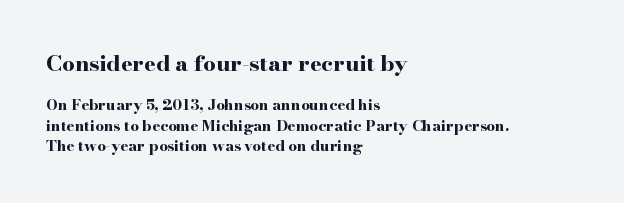
The image shows 22 px bold type, upright; set left-aligned, normal line spacing (1.35x), normal letter spacing, not underlined; the first (top) block is 1.47x larger.
